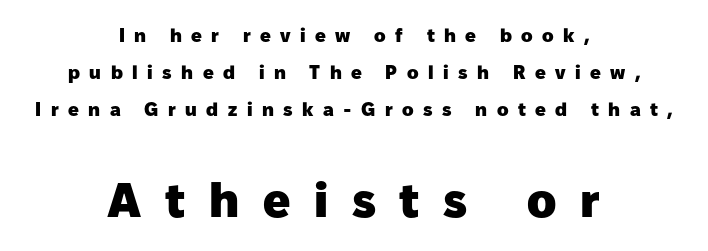
No word sits above an underline. This sample has the flowing, uneven cadence of proportional lettering. Between these two stacked blocks, the lower one wins on size. The letters stand upright; this is a roman face. Examine the stroke ends and you'll find no serifs.
